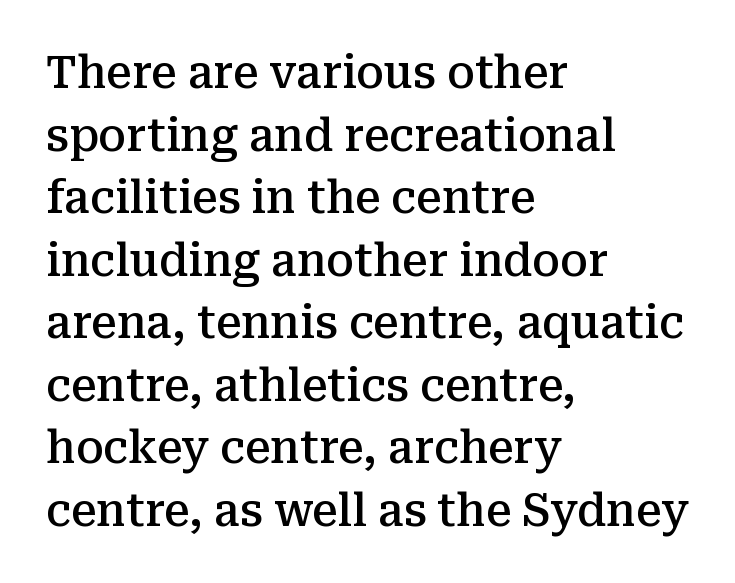
Q: Is the text bold? A: Semi-bold.
Q: Is the text italic (slanted)? A: No, it is upright.
Q: Is the typeface a serif or a sans-serif typeface? A: Serif.
Q: Is the text underlined? A: No.
Q: How is the paragraph aligned? A: Left-aligned.
Q: Is the spacing between letters normal or unusually wide? A: Normal.
Q: Is the spacing between lines tight, normal or loose? A: Normal.
Q: Width (condensed, normal, or wide)? A: Normal.
Q: Stroke contrast? A: Medium.
Q: x-height? A: Medium.
Q: Monospaced? A: No.
